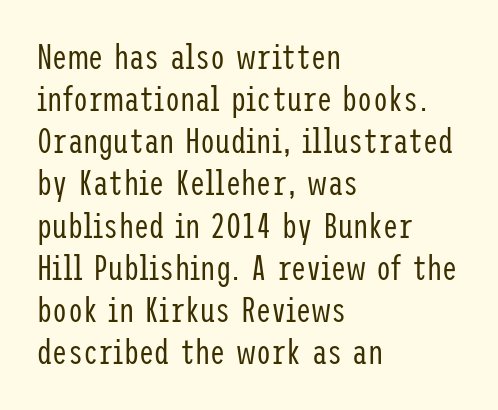
The image shows 34 px regular-weight, condensed sans-serif type, upright; set left-aligned, line spacing 1.24x, normal letter spacing, not underlined; low stroke contrast and a medium x-height.
